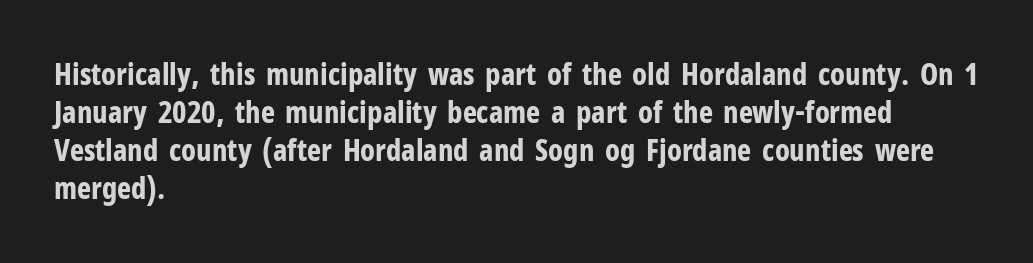
{"serif": "no", "italic": "no", "bold": "yes", "weight": "bold", "width": "condensed", "stroke_contrast": "low", "x_height": "medium", "monospaced": "no", "underline": "no", "align": "left", "line_spacing": "normal", "line_spacing_ratio": 1.27, "letter_spacing": "normal", "letter_spacing_em": 0.0, "glyph_px": 30}
